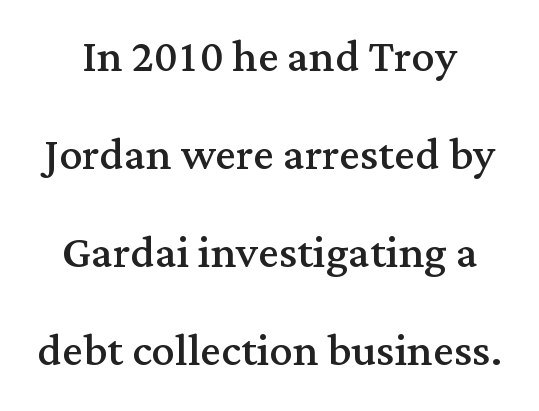
The image shows 58 px regular-weight serif type, upright; set centered, normal line spacing (1.69x), normal letter spacing, not underlined; medium stroke contrast and a medium x-height.
